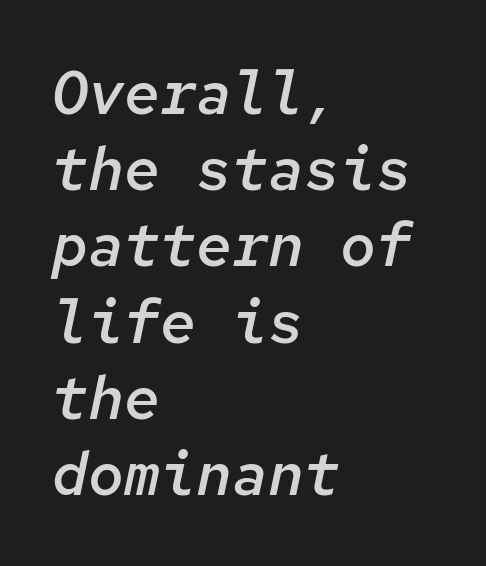
Honestly, the row spacing looks completely unremarkable. The lettering tilts uniformly, giving the passage an italic look. If you drew a ruler down the left edge, every line would touch it. Typesetter's note: demi weight, one step under bold. Each row of text sits above clean, open space.
